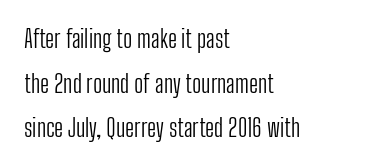
{"italic": "no", "bold": "no", "underline": "no", "align": "left", "line_spacing_ratio": 1.86, "letter_spacing": "normal", "letter_spacing_em": 0.0, "glyph_px": 24}
